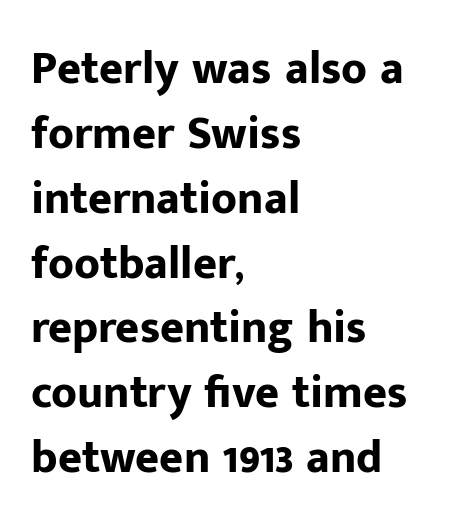
The image shows 46 px bold sans-serif type, upright; set left-aligned, normal line spacing (1.41x), normal letter spacing, not underlined; low stroke contrast and a medium x-height.
